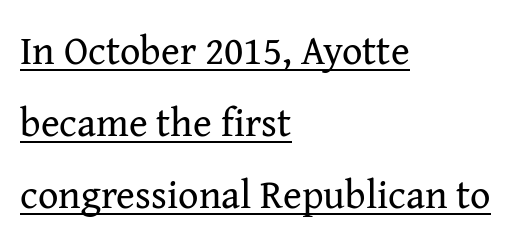
The image shows 40 px regular-weight serif type, upright; set left-aligned, line spacing 1.8x, normal letter spacing, underlined; medium stroke contrast and a medium x-height.
